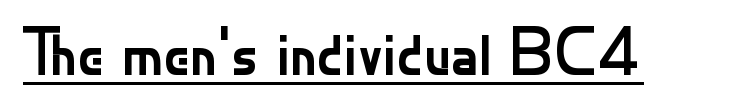
The face looks like a standard text weight, possibly lighter. Serifs: no, the terminals of the letterforms are clean. If you drew a line through each stem, it would be perfectly vertical. Observe the ordinary spacing: letters are neighbours, not strangers.
